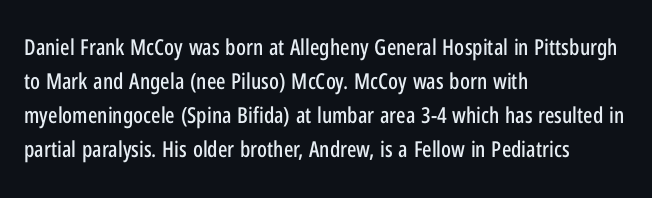
The image shows 22 px text type, upright; set left-aligned, normal line spacing (1.54x), normal letter spacing, not underlined.
